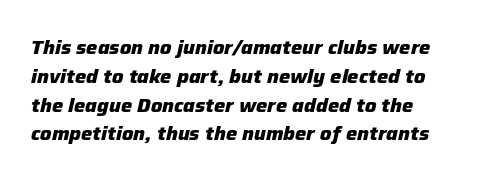
The image shows 20 px bold type, italic (leaning right); set normal line spacing (1.44x), normal letter spacing, not underlined.
